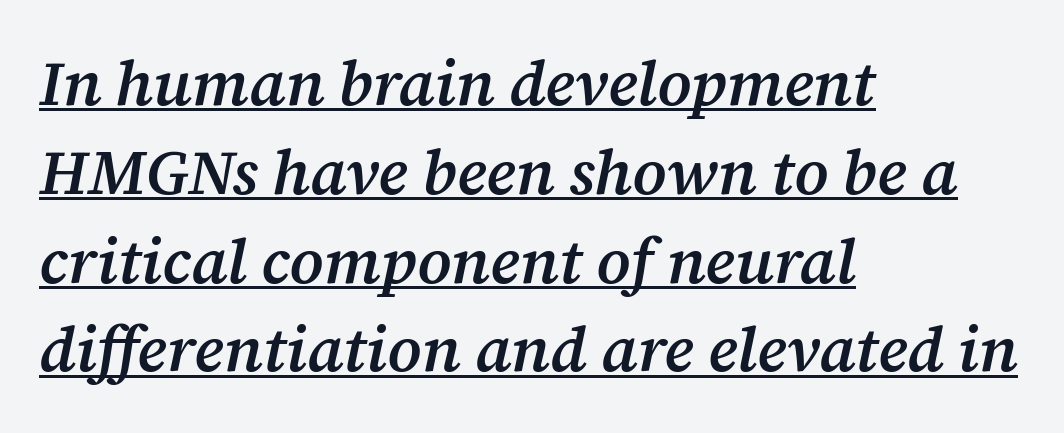
The image shows 63 px semibold serif type, italic (leaning right); set left-aligned, normal line spacing (1.41x), normal letter spacing, underlined; medium stroke contrast and a medium x-height.
